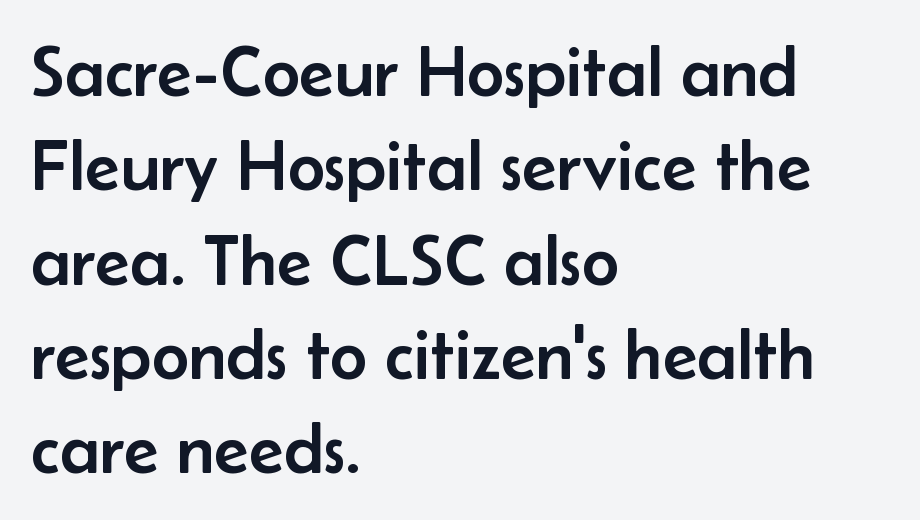
{"serif": "no", "italic": "no", "width": "normal", "stroke_contrast": "low", "x_height": "small", "monospaced": "no", "underline": "no", "align": "left", "line_spacing": "normal", "line_spacing_ratio": 1.31, "letter_spacing": "normal", "letter_spacing_em": 0.0, "glyph_px": 72}
